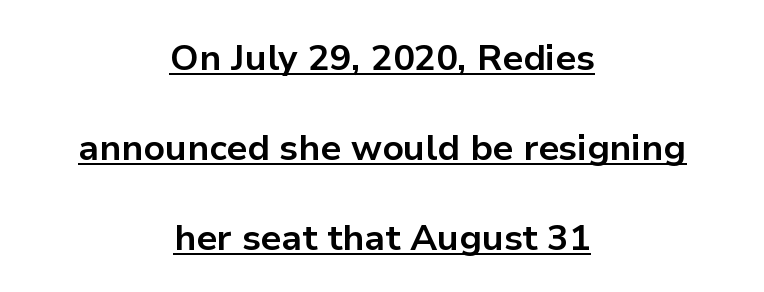
Q: Is the text bold? A: Yes.
Q: Is the text italic (slanted)? A: No, it is upright.
Q: Is the typeface a serif or a sans-serif typeface? A: Sans-serif.
Q: Is the text underlined? A: Yes.
Q: How is the paragraph aligned? A: Centered.
Q: Is the spacing between letters normal or unusually wide? A: Normal.
Q: Is the spacing between lines tight, normal or loose? A: Loose.
Q: Width (condensed, normal, or wide)? A: Normal.
Q: Stroke contrast? A: Low.
Q: x-height? A: Medium.
Q: Monospaced? A: No.
